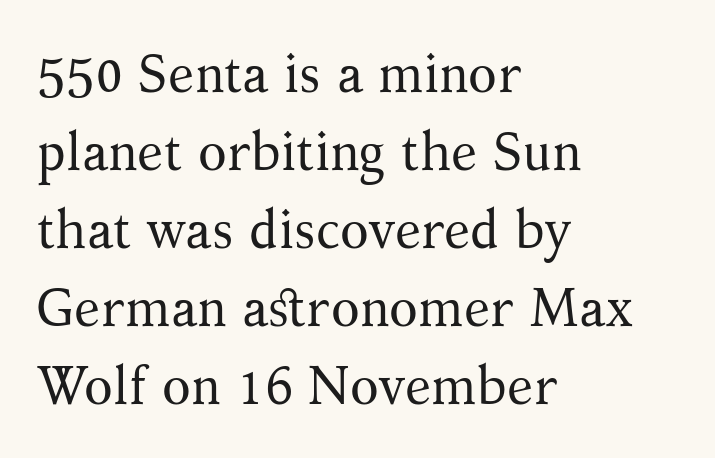
Weight: regular or lighter. Do the characters align in a grid? No, the font is proportional. The rendering keeps characters at their native spacing. This sample uses an upright cut, with every glyph sitting square on the baseline. Old-style or modern, the face here clearly has serifs.
